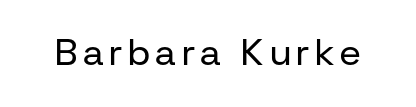
{"serif": "no", "italic": "no", "bold": "no", "weight": "regular", "width": "normal", "stroke_contrast": "low", "x_height": "medium", "monospaced": "no", "underline": "no", "glyph_px": 37}
